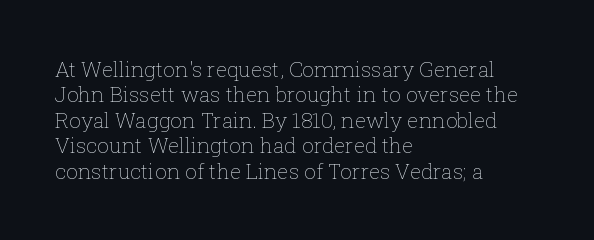
The image shows 21 px text type, upright; set left-aligned, line spacing 1.21x, normal letter spacing, not underlined.
